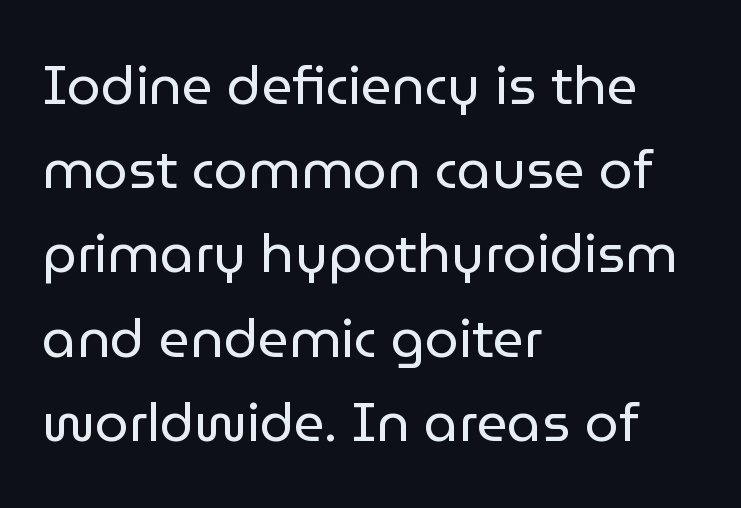
The image shows 54 px regular-weight sans-serif type, upright; set left-aligned, normal line spacing (1.56x), normal letter spacing, not underlined; low stroke contrast and a medium x-height.
